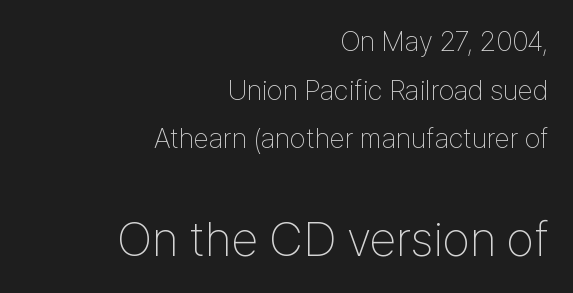
Q: Is the text bold? A: No.
Q: Is the text italic (slanted)? A: No, it is upright.
Q: Is the typeface a serif or a sans-serif typeface? A: Sans-serif.
Q: Is the text underlined? A: No.
Q: How is the paragraph aligned? A: Right-aligned.
Q: Is the spacing between letters normal or unusually wide? A: Normal.
Q: Which block of text is set in a larger size, the first (top) or the second (bottom)? A: The second (bottom) one.
Q: Width (condensed, normal, or wide)? A: Condensed.
Q: Stroke contrast? A: Low.
Q: x-height? A: Medium.
Q: Monospaced? A: No.
